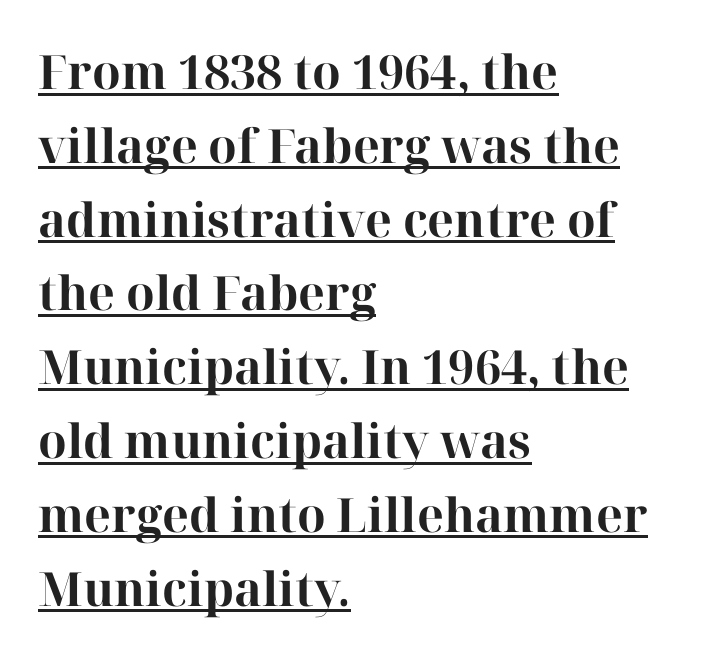
{"serif": "yes", "italic": "no", "bold": "yes", "weight": "bold", "width": "normal", "stroke_contrast": "high", "x_height": "medium", "monospaced": "no", "underline": "yes", "align": "left", "line_spacing": "normal", "line_spacing_ratio": 1.57, "letter_spacing": "normal", "letter_spacing_em": 0.0, "glyph_px": 47}
